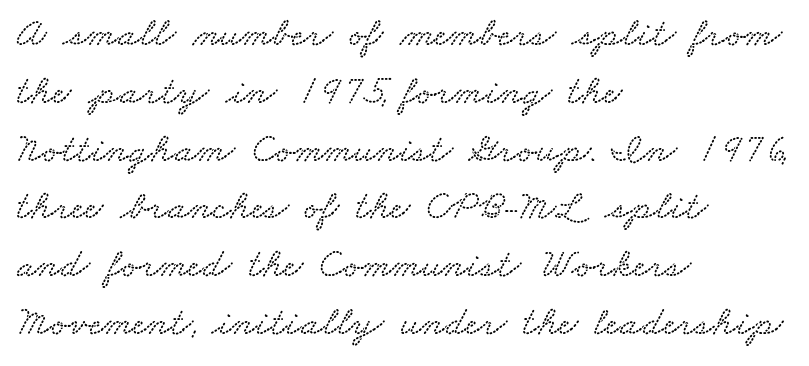
Q: Is the text underlined? A: No.
Q: How is the paragraph aligned? A: Left-aligned.
Q: Is the spacing between letters normal or unusually wide? A: Normal.
Q: Is the spacing between lines tight, normal or loose? A: Normal.
Q: Width (condensed, normal, or wide)? A: Wide.
Q: Stroke contrast? A: Low.
Q: x-height? A: Small.
Q: Monospaced? A: No.
